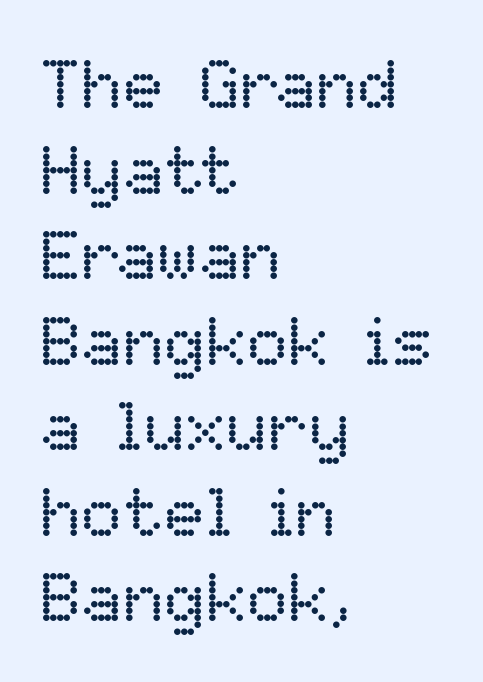
{"italic": "no", "bold": "no", "weight": "regular", "width": "normal", "stroke_contrast": "low", "x_height": "medium", "monospaced": "no", "underline": "no", "align": "left", "line_spacing_ratio": 1.24, "letter_spacing": "normal", "letter_spacing_em": 0.0, "glyph_px": 69}
